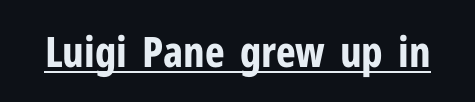
The axis of the letterforms is exactly vertical. What stands out about the letter spacing? Nothing — it is the standard amount. You could not count columns in this text — the font is proportionally spaced. To sum up the face: it is a sans, with no serifs. The specimen includes a rule beneath the text block's lines.
